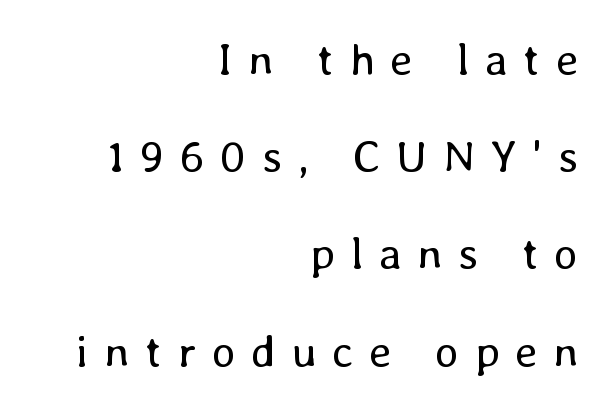
The image shows 45 px regular-weight type, upright; set right-aligned, loose line spacing (2.16x), unusually wide letter spacing (+0.35 em), not underlined; low stroke contrast and a medium x-height.
